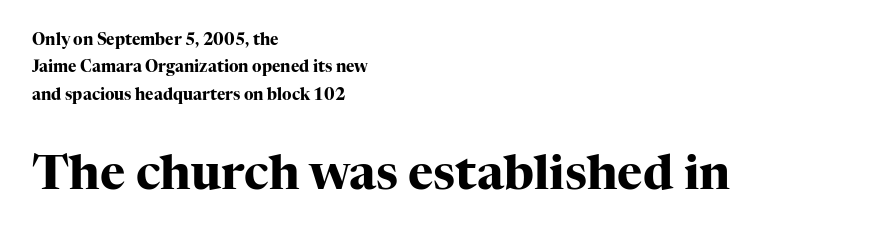
Does extra space separate the letters? No, they use regular spacing. The designer gave the closing block more size than the opening block. The lines are quadded left. Proportional: the letters do not fall into vertical columns. Little horizontal feet cap the strokes, marking this as serif type. Thick stems and heavy bowls — unmistakably bold.
